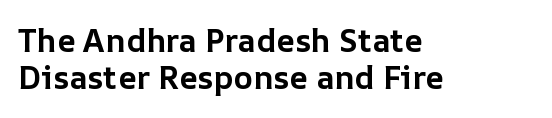
Q: Is the text bold? A: Yes.
Q: Is the text italic (slanted)? A: No, it is upright.
Q: Is the text underlined? A: No.
Q: How is the paragraph aligned? A: Left-aligned.
Q: Is the spacing between letters normal or unusually wide? A: Normal.
Q: Width (condensed, normal, or wide)? A: Normal.
Q: Stroke contrast? A: Low.
Q: x-height? A: Medium.
Q: Monospaced? A: No.
